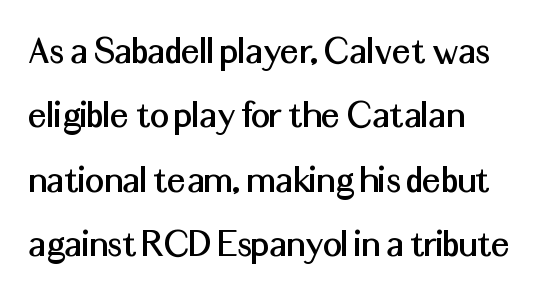
The image shows 42 px sans-serif type, upright; set left-aligned, normal line spacing (1.53x), normal letter spacing, not underlined; medium stroke contrast and a medium x-height.
